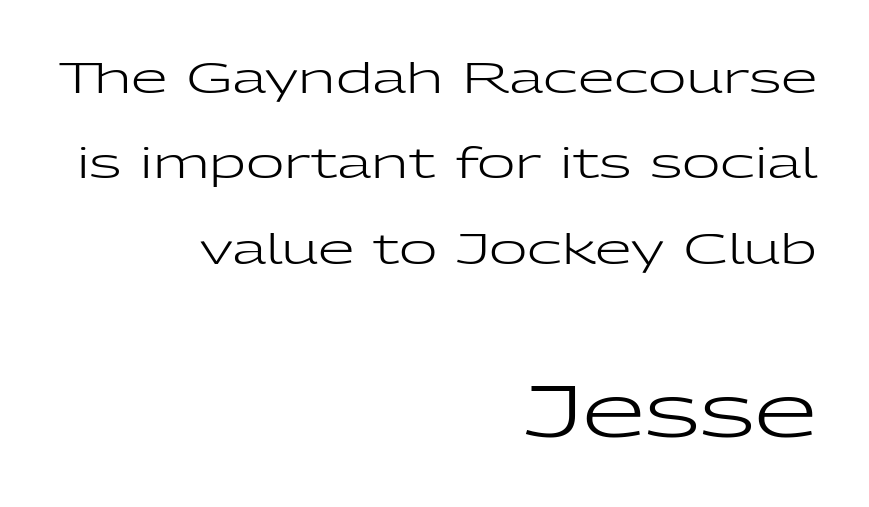
Q: Is the text bold? A: No.
Q: Is the text italic (slanted)? A: No, it is upright.
Q: Is the typeface a serif or a sans-serif typeface? A: Sans-serif.
Q: Is the text underlined? A: No.
Q: How is the paragraph aligned? A: Right-aligned.
Q: Is the spacing between letters normal or unusually wide? A: Normal.
Q: Is the spacing between lines tight, normal or loose? A: Loose.
Q: Which block of text is set in a larger size, the first (top) or the second (bottom)? A: The second (bottom) one.
Q: Width (condensed, normal, or wide)? A: Wide.
Q: Stroke contrast? A: Low.
Q: x-height? A: Medium.
Q: Monospaced? A: No.
